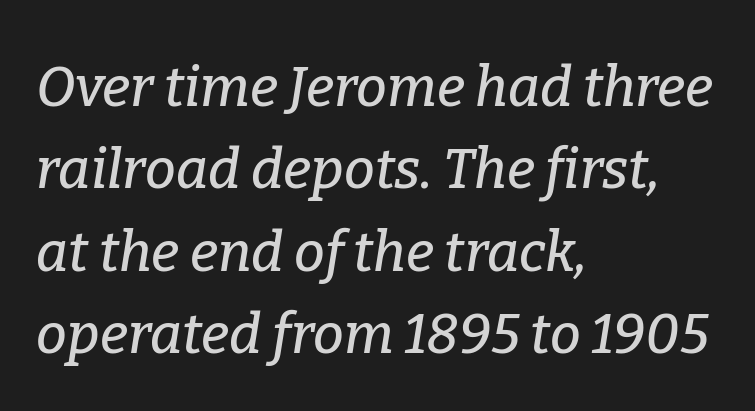
The gaps between neighbouring characters are ordinary and unremarkable. The rows are spaced the way most documents space them. Think of a printed novel: that variable character pitch is what you see here. The space beneath each line is pristine and unruled. Does the copy run flush right? No — it runs flush left. The passage shown leans; its letterforms are oblique.
